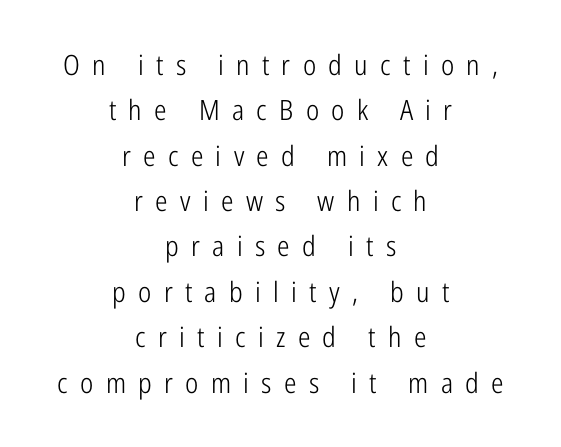
The image shows 28 px light, condensed sans-serif type, upright; set centered, normal line spacing (1.62x), unusually wide letter spacing (+0.44 em), not underlined; low stroke contrast and a medium x-height.
